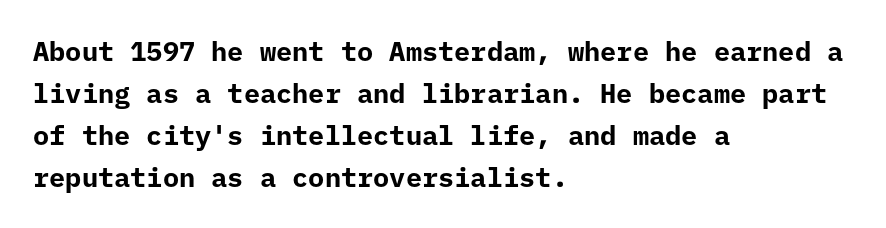
{"italic": "no", "bold": "yes", "underline": "no", "align": "left", "line_spacing": "normal", "line_spacing_ratio": 1.55, "letter_spacing": "normal", "letter_spacing_em": 0.0, "glyph_px": 27}
